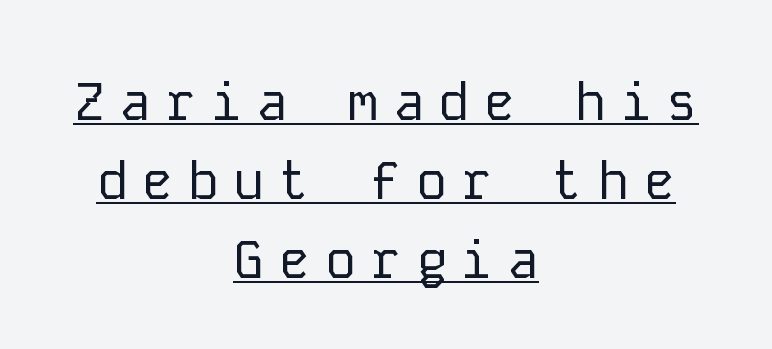
Compared with a typical body face, this is equally light or lighter still. Tall strokes in this sample are plumb rather than angled. This sample has the even, mechanical cadence of fixed-width lettering. What's the leading like? Ordinary, nothing unusual.
